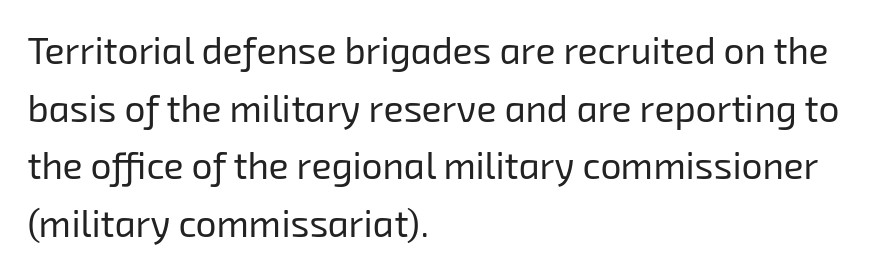
Q: Is the text bold? A: No.
Q: Is the typeface a serif or a sans-serif typeface? A: Sans-serif.
Q: Is the text underlined? A: No.
Q: How is the paragraph aligned? A: Left-aligned.
Q: Is the spacing between letters normal or unusually wide? A: Normal.
Q: Is the spacing between lines tight, normal or loose? A: Normal.
Q: Width (condensed, normal, or wide)? A: Normal.
Q: Stroke contrast? A: Low.
Q: x-height? A: Medium.
Q: Monospaced? A: No.
